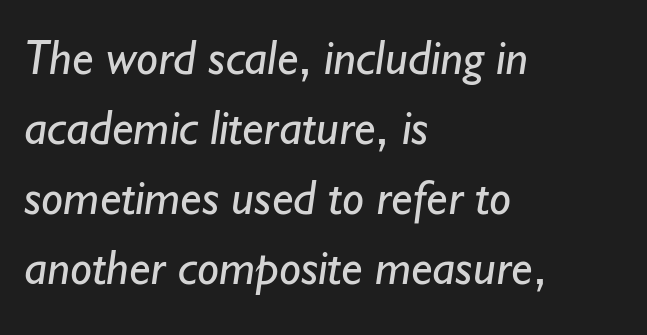
{"serif": "no", "bold": "no", "weight": "regular", "width": "normal", "stroke_contrast": "low", "x_height": "small", "monospaced": "no", "underline": "no", "align": "left", "line_spacing": "normal", "line_spacing_ratio": 1.43, "letter_spacing": "normal", "letter_spacing_em": 0.0, "glyph_px": 49}
